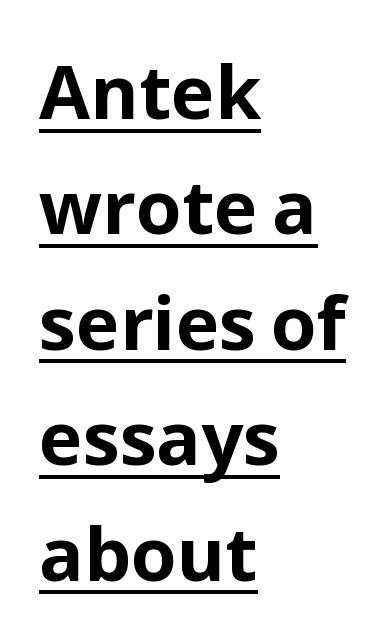
The passage shown is emphatically bold. Quick note: not italic, upright. The face used here is a sans, in the tradition of grotesques and geometrics. This rendering uses left alignment, leaving the right contour irregular. Think of a printed novel: that variable character pitch is what you see here.
